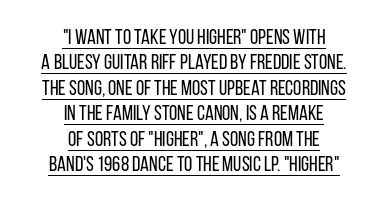
Typeset on center — no edge is straight. In terms of letterspacing, this is plain default setting. This sample uses an upright cut, with every glyph sitting square on the baseline. Weight: regular or lighter.
